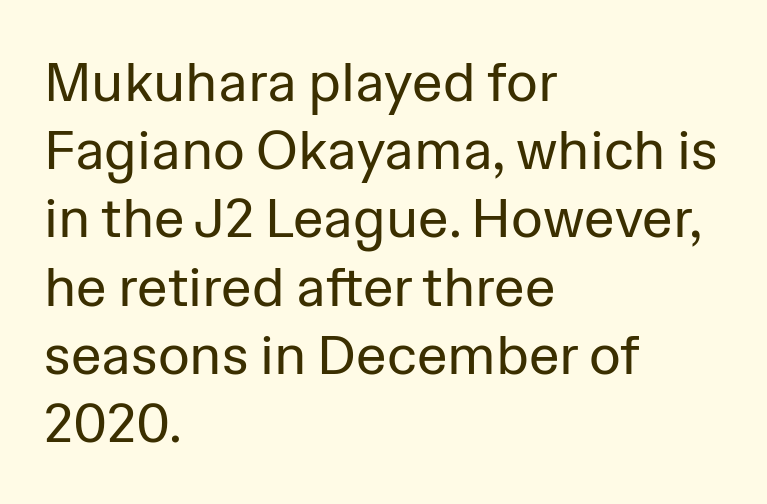
The image shows 55 px regular-weight sans-serif type, upright; set left-aligned, line spacing 1.24x, normal letter spacing, not underlined; low stroke contrast and a medium x-height.
